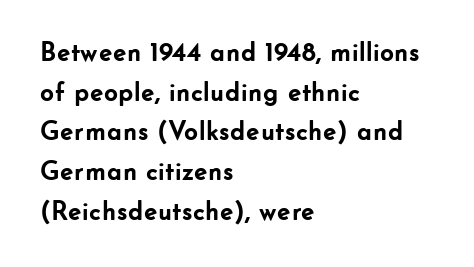
Q: Is the text bold? A: Yes.
Q: Is the text italic (slanted)? A: No, it is upright.
Q: Is the text underlined? A: No.
Q: How is the paragraph aligned? A: Left-aligned.
Q: Is the spacing between letters normal or unusually wide? A: Normal.
Q: Is the spacing between lines tight, normal or loose? A: Normal.
